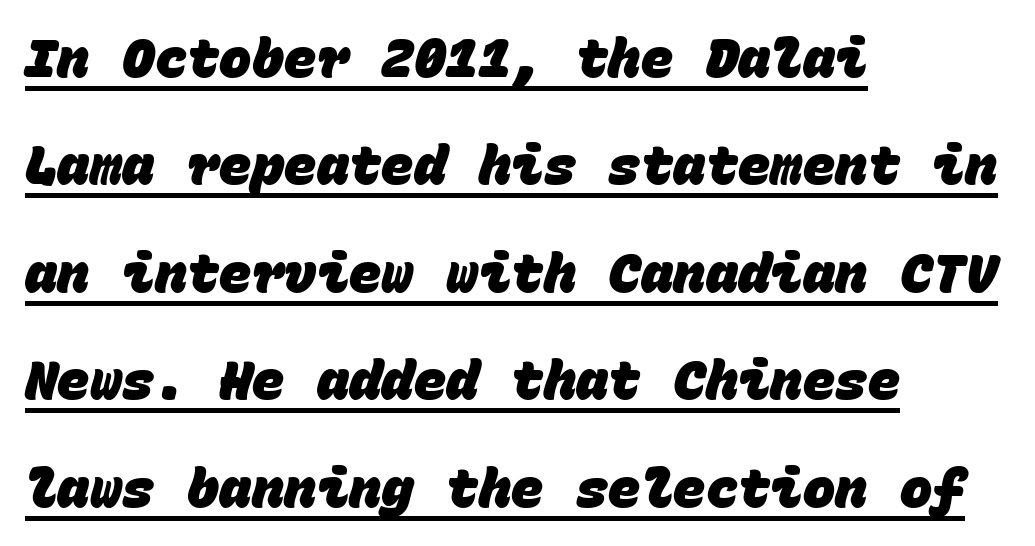
Q: Is the text bold? A: Yes.
Q: Is the typeface a serif or a sans-serif typeface? A: Sans-serif.
Q: Is the text underlined? A: Yes.
Q: How is the paragraph aligned? A: Left-aligned.
Q: Is the spacing between letters normal or unusually wide? A: Normal.
Q: Is the spacing between lines tight, normal or loose? A: Loose.
Q: Width (condensed, normal, or wide)? A: Normal.
Q: Stroke contrast? A: Low.
Q: x-height? A: Large.
Q: Monospaced? A: Yes.
